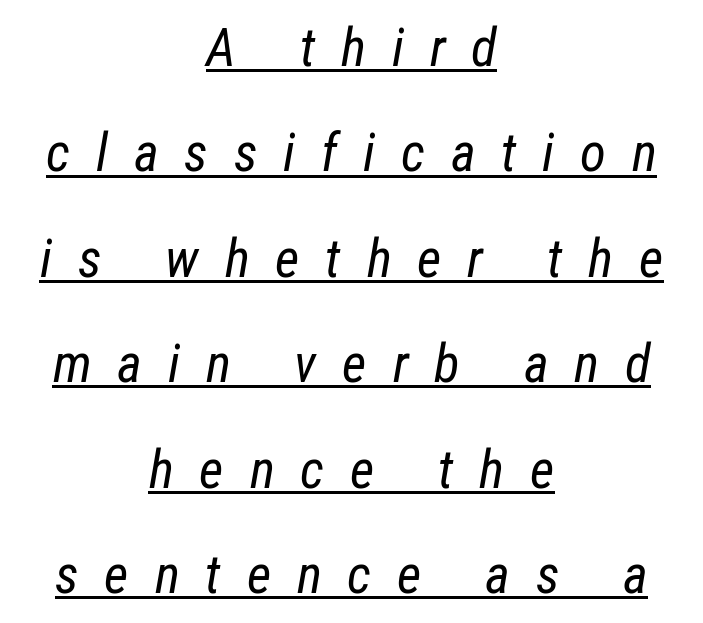
Tracking value appears strongly positive — letters spread wide. Yep, that's italic — everything's leaning. Is the type heavy? It reads as light-to-regular instead. Rows of type keep a wide berth in the vertical direction. Is this a fixed-width face? No — the glyphs have proportional, varying widths. This rendering uses center alignment, leaving both contours irregular but symmetric.
